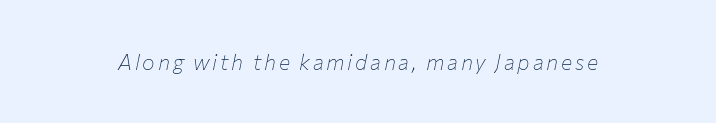
Type without underlining. Weight: regular or lighter. Italic? Definitely — the glyphs are oblique.
